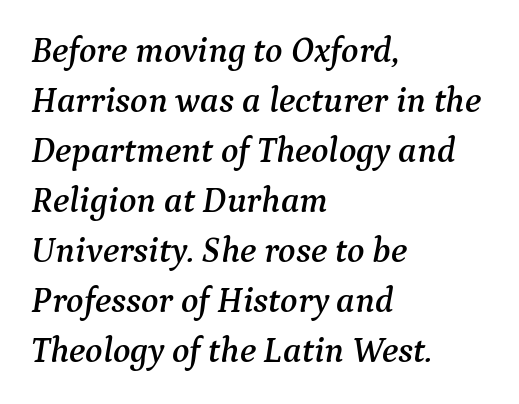
{"serif": "yes", "italic": "yes", "lean": "right", "slant_degrees": 9, "width": "normal", "stroke_contrast": "medium", "x_height": "medium", "monospaced": "no", "underline": "no", "align": "left", "line_spacing": "normal", "line_spacing_ratio": 1.39, "letter_spacing": "normal", "letter_spacing_em": 0.0, "glyph_px": 36}
